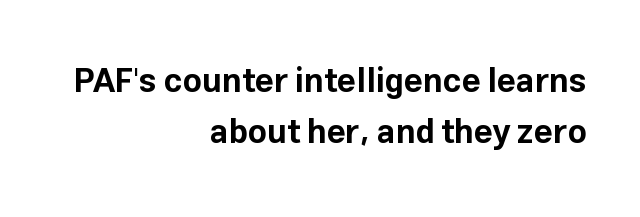
{"serif": "no", "italic": "no", "bold": "yes", "weight": "bold", "width": "normal", "stroke_contrast": "low", "x_height": "medium", "monospaced": "no", "underline": "no", "align": "right", "line_spacing": "normal", "line_spacing_ratio": 1.56, "letter_spacing": "normal", "letter_spacing_em": 0.0, "glyph_px": 33}
